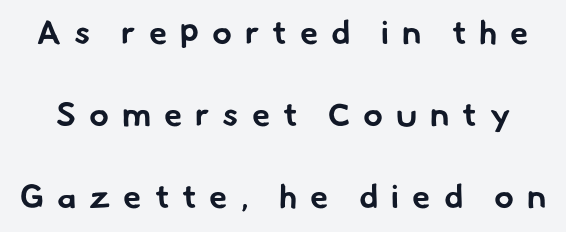
{"serif": "no", "bold": "yes", "weight": "bold", "width": "normal", "stroke_contrast": "low", "x_height": "small", "monospaced": "no", "underline": "no", "line_spacing": "loose", "line_spacing_ratio": 2.48, "letter_spacing": "wide", "letter_spacing_em": 0.39, "glyph_px": 33}
